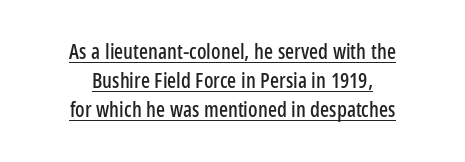
Has an underline been added? It has. The letters stand straight up with perfectly vertical stems. Caption: standard tracking, unaltered. Which margin do the lines hug? Neither — every line sits in the middle. The lines sit at an ordinary, default distance from one another.
